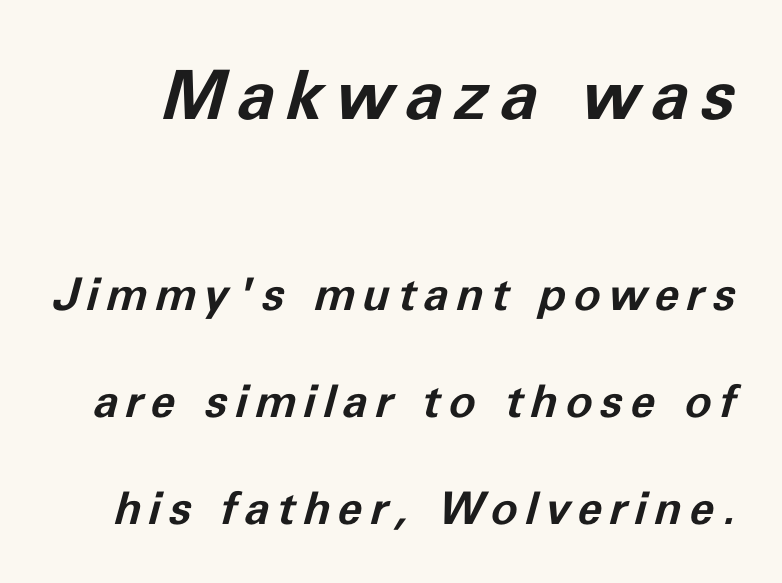
Q: Is the text bold? A: Yes.
Q: Is the text italic (slanted)? A: Yes, it leans right by about 11 degrees.
Q: Is the text underlined? A: No.
Q: Is the spacing between lines tight, normal or loose? A: Loose.
Q: Which block of text is set in a larger size, the first (top) or the second (bottom)? A: The first (top) one.
Q: Width (condensed, normal, or wide)? A: Normal.
Q: Stroke contrast? A: Low.
Q: x-height? A: Medium.
Q: Monospaced? A: No.
